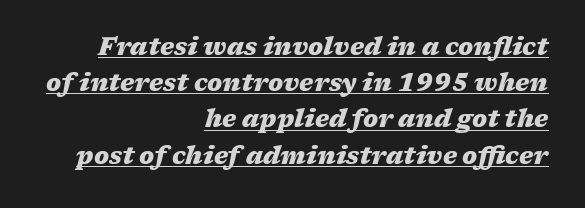
Is there much room between lines? A standard amount, neither cramped nor airy. Typesetter's note: full bold, strokes at maximum text heaviness. Looks like someone drew a line under every word here. Look at the tracking — it's just the regular setting, nothing added. These lines are set flush right with a ragged left edge. You can tell it's italic because the verticals aren't actually vertical.
